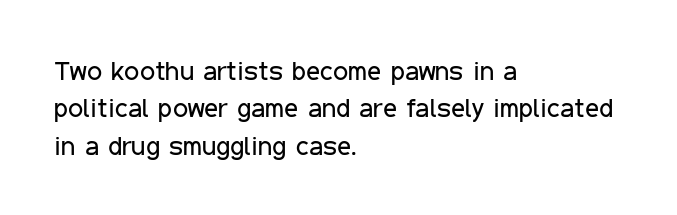
The image shows 27 px text type, upright; set left-aligned, normal line spacing (1.38x), normal letter spacing, not underlined.
